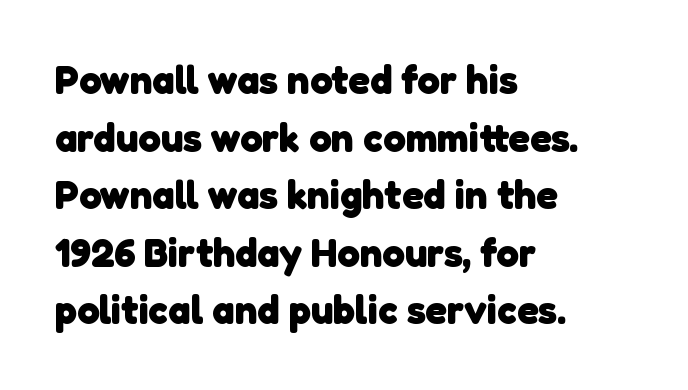
The image shows 40 px heavy sans-serif type; set left-aligned, normal line spacing (1.44x), normal letter spacing, not underlined; low stroke contrast and a medium x-height.
